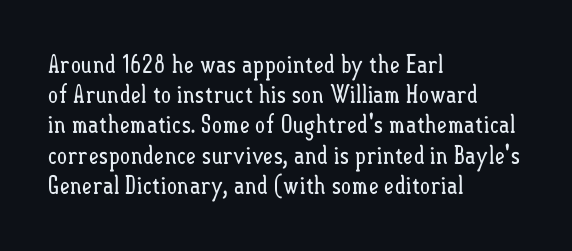
Q: Is the text bold? A: No.
Q: Is the text italic (slanted)? A: No, it is upright.
Q: Is the text underlined? A: No.
Q: How is the paragraph aligned? A: Left-aligned.
Q: Is the spacing between letters normal or unusually wide? A: Normal.
